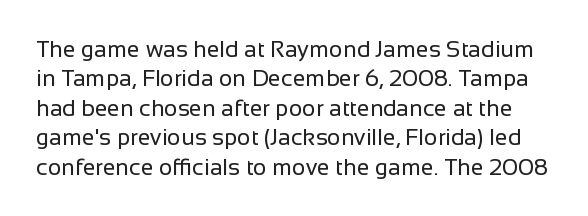
Check under the words: just untouched page. Is the type heavy? It reads as light-to-regular instead. The face used here is rendered with its standard letterfit. Normally led — the rows are evenly, conventionally spaced. Every character sits straight up, as roman type does.
